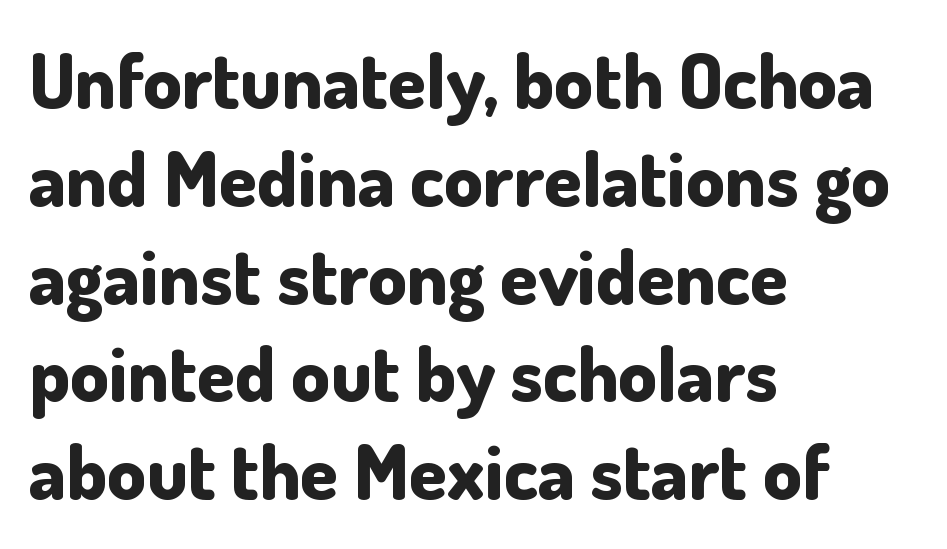
The image shows 77 px bold sans-serif type, upright; set left-aligned, normal line spacing (1.27x), normal letter spacing, not underlined; low stroke contrast and a small x-height.
